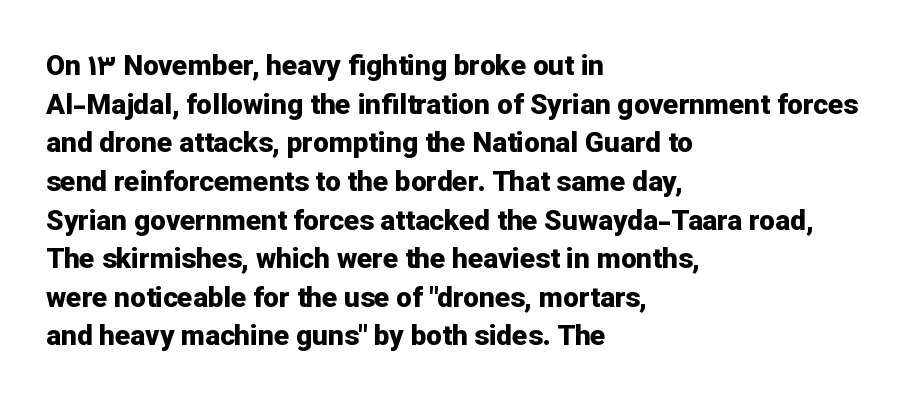
{"serif": "no", "italic": "no", "bold": "yes", "weight": "bold", "width": "normal", "stroke_contrast": "low", "x_height": "medium", "monospaced": "no", "underline": "no", "align": "left", "line_spacing": "normal", "line_spacing_ratio": 1.38, "letter_spacing": "normal", "letter_spacing_em": 0.0, "glyph_px": 28}
